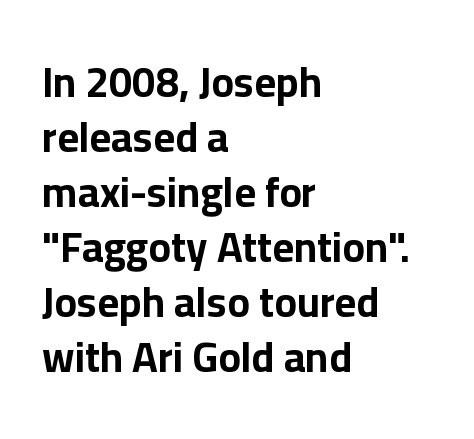
The image shows 42 px bold sans-serif type, upright; set left-aligned, normal line spacing (1.31x), normal letter spacing, not underlined; low stroke contrast and a medium x-height.
